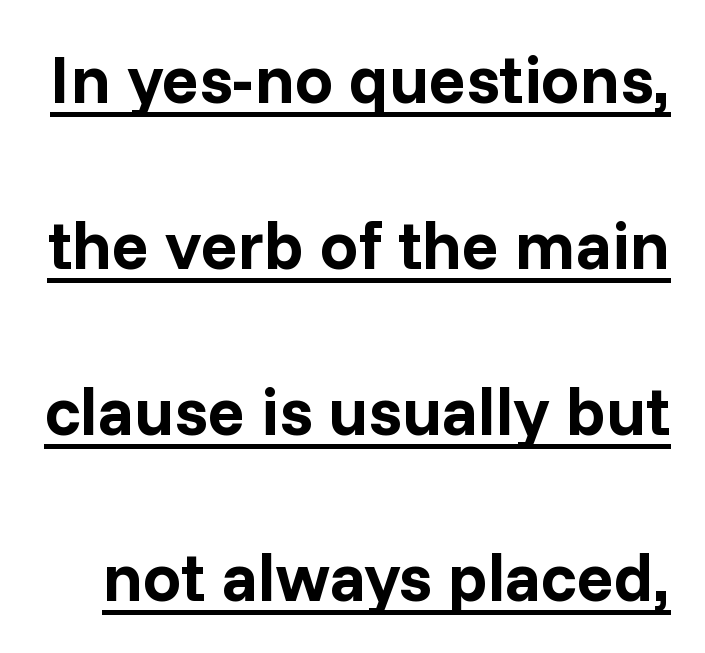
{"serif": "no", "italic": "no", "bold": "yes", "weight": "bold", "width": "normal", "stroke_contrast": "low", "x_height": "medium", "monospaced": "no", "underline": "yes", "line_spacing": "loose", "line_spacing_ratio": 2.44, "letter_spacing": "normal", "letter_spacing_em": 0.0, "glyph_px": 68}
